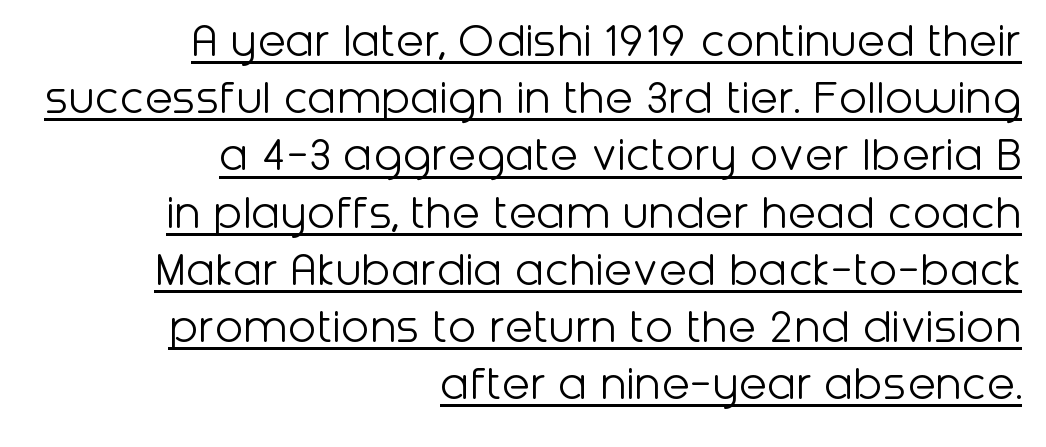
Counters stay open thanks to moderate or lighter strokes. Reading down the column, the eye jumps only a short way to each next line. You can tell from the bare stems that sans-serif type was used. Each letter keeps its own natural width here, so spacing adapts to shape.
